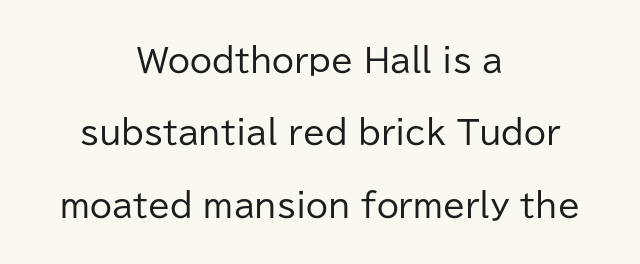
Proportional: the letters do not fall into vertical columns. Letters have the restrained weight of plain body copy at most. You can tell from the bare stems that sans-serif type was used. If you folded the block vertically in half, each line would mirror itself in length.
